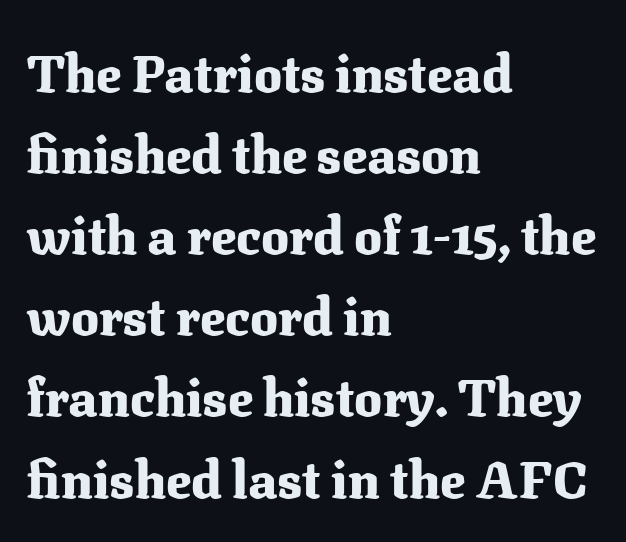
Q: Is the text bold? A: Yes.
Q: Is the text italic (slanted)? A: No, it is upright.
Q: Is the typeface a serif or a sans-serif typeface? A: Serif.
Q: Is the text underlined? A: No.
Q: How is the paragraph aligned? A: Left-aligned.
Q: Is the spacing between letters normal or unusually wide? A: Normal.
Q: Is the spacing between lines tight, normal or loose? A: Normal.
Q: Width (condensed, normal, or wide)? A: Normal.
Q: Stroke contrast? A: Medium.
Q: x-height? A: Medium.
Q: Monospaced? A: No.
